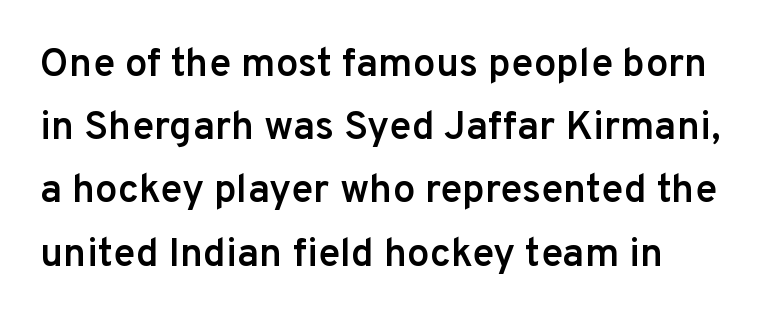
The image shows 40 px semibold sans-serif type, upright; set normal line spacing (1.58x), normal letter spacing, not underlined; low stroke contrast and a medium x-height.
